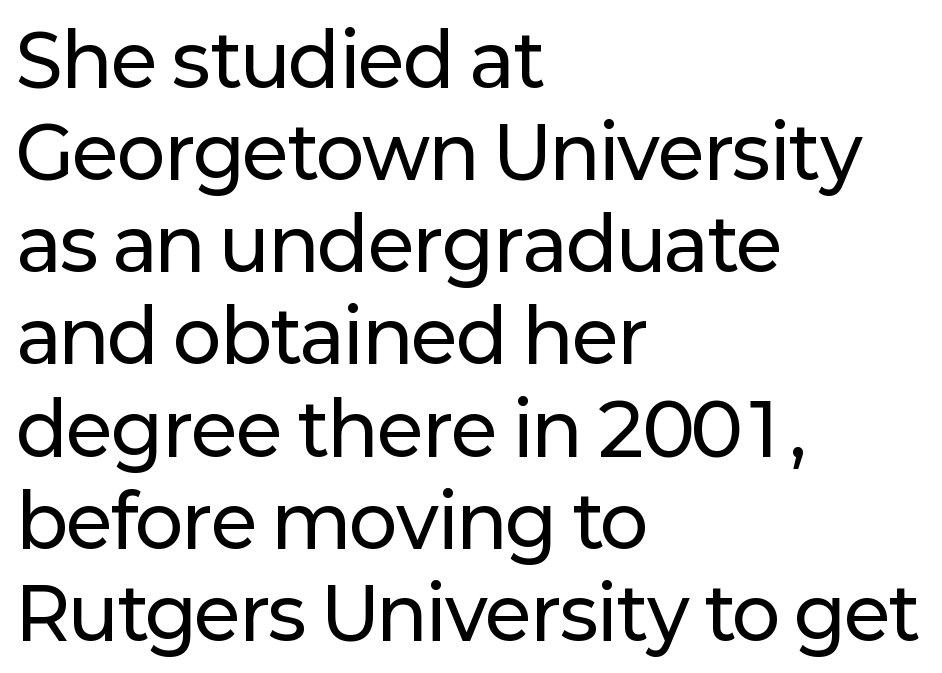
Q: Is the text italic (slanted)? A: No, it is upright.
Q: Is the typeface a serif or a sans-serif typeface? A: Sans-serif.
Q: Is the text underlined? A: No.
Q: How is the paragraph aligned? A: Left-aligned.
Q: Is the spacing between letters normal or unusually wide? A: Normal.
Q: Is the spacing between lines tight, normal or loose? A: Normal.
Q: Width (condensed, normal, or wide)? A: Normal.
Q: Stroke contrast? A: Low.
Q: x-height? A: Medium.
Q: Monospaced? A: No.
